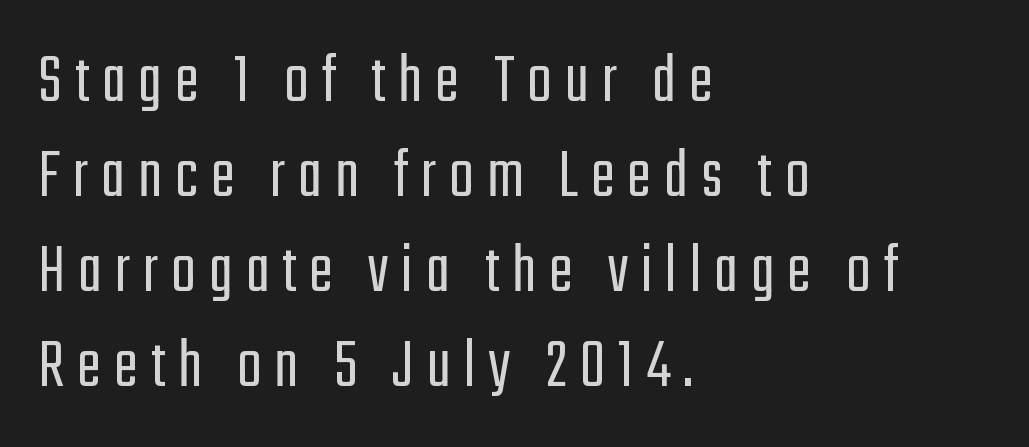
The image shows 72 px light, condensed sans-serif type, upright; set left-aligned, normal line spacing (1.32x), not underlined; low stroke contrast and a medium x-height.
